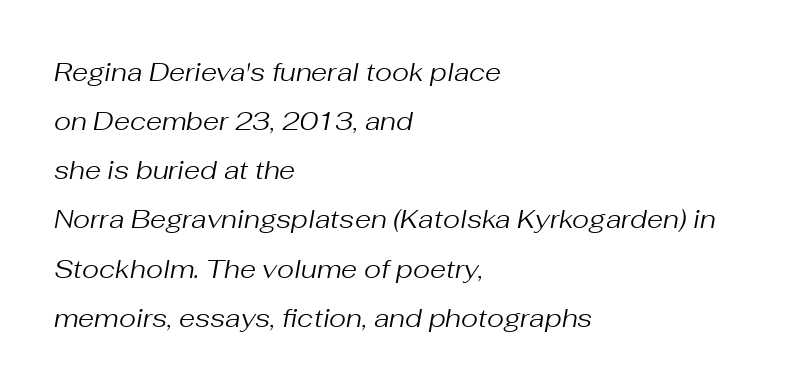
The image shows 26 px text type, italic (leaning right); set left-aligned, line spacing 1.89x, normal letter spacing, not underlined.
